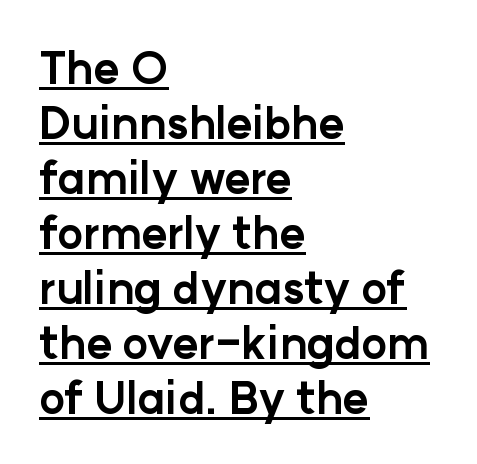
The image shows 44 px bold sans-serif type, upright; set left-aligned, normal line spacing (1.25x), normal letter spacing, underlined; low stroke contrast and a medium x-height.
